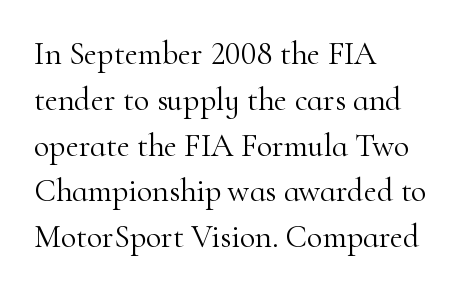
The image shows 32 px light serif type, upright; set left-aligned, normal line spacing (1.43x), normal letter spacing, not underlined; high stroke contrast and a small x-height.
